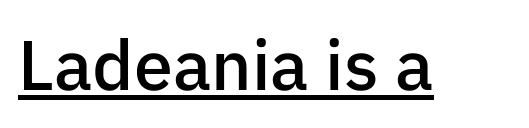
The image shows 70 px semibold sans-serif type, upright; set normal letter spacing, underlined; low stroke contrast and a medium x-height.
